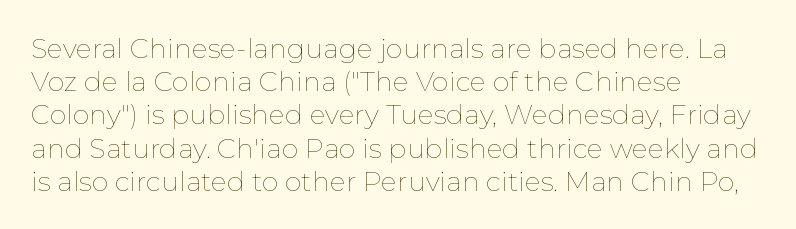
The zone under the glyphs is completely vacant. The passage is arranged the way most books set body copy — flush left. The type sits square on the baseline with zero lean. Weight: in the light-to-regular range. In terms of letterspacing, this is plain default setting.
